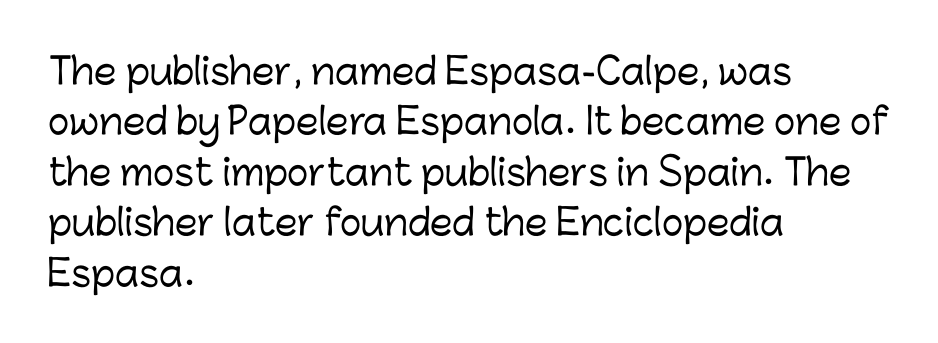
The image shows 36 px sans-serif type, upright; set left-aligned, normal line spacing (1.4x), normal letter spacing, not underlined; low stroke contrast and a medium x-height.
